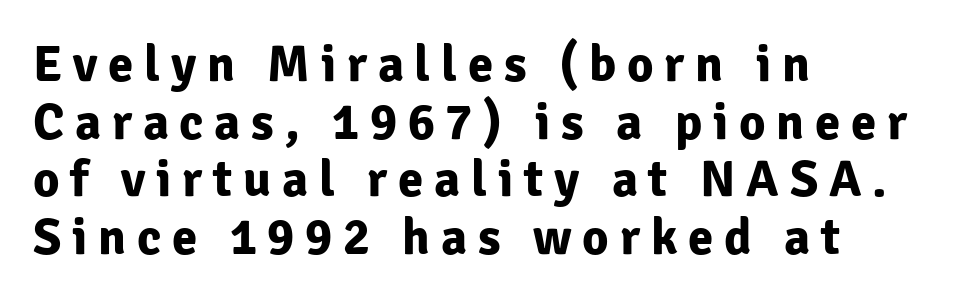
The face used here is proportionally spaced, like ordinary book or web type. The foot of each line stays bare and open. The type is letterspaced generously, with wide tracking. Ascenders rise straight up at ninety degrees. The letters are bold, with thick, heavy strokes.
